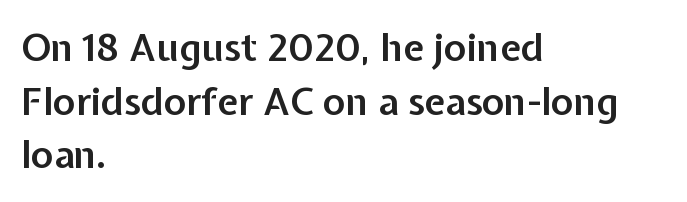
The image shows 38 px semibold sans-serif type, upright; set left-aligned, normal line spacing (1.41x), normal letter spacing, not underlined; low stroke contrast and a medium x-height.
